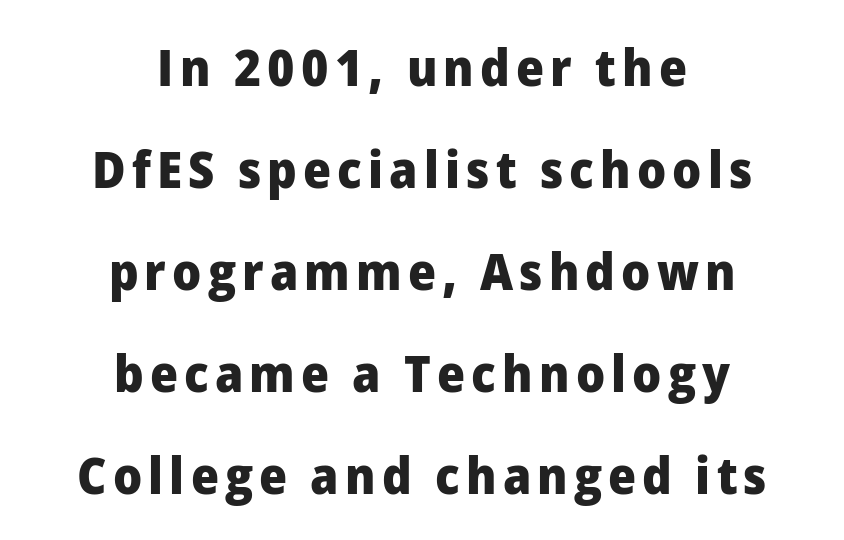
{"serif": "no", "italic": "no", "bold": "yes", "weight": "heavy", "width": "normal", "stroke_contrast": "low", "x_height": "medium", "monospaced": "no", "underline": "no", "align": "center", "line_spacing": "loose", "line_spacing_ratio": 2.0, "glyph_px": 51}
